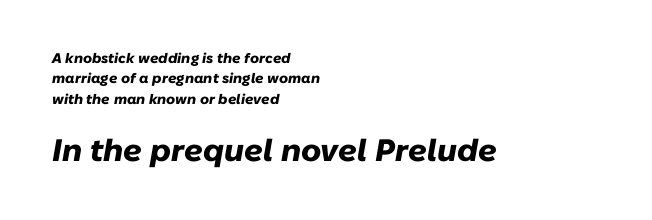
The rendering uses a bold face; every stroke is thick and dark. When letters slant like this, we call the style italic. This sample uses plain, unmodified letter spacing. Caption: multi-line text, flush left, ragged right. Interline gaps are of average width in this sample. Do the characters align in a grid? No, the font is proportional.
